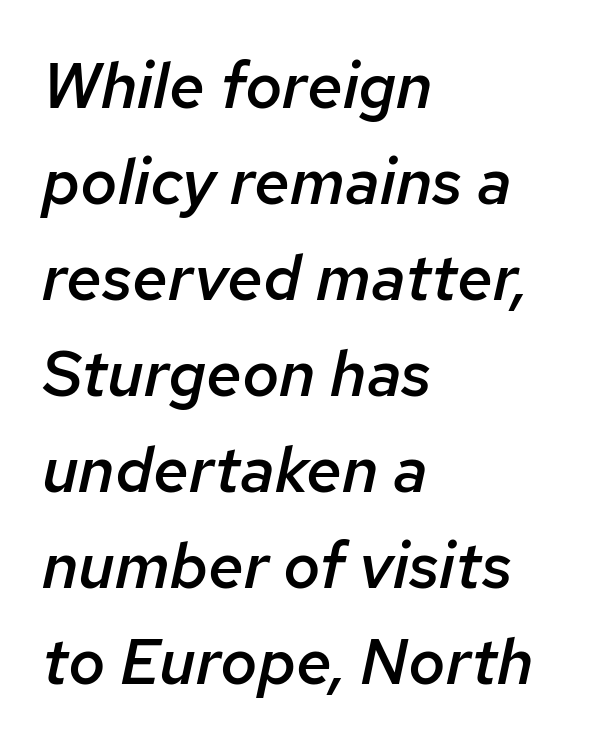
{"italic": "yes", "lean": "right", "slant_degrees": 12, "bold": "semi", "weight": "semibold", "width": "normal", "stroke_contrast": "low", "x_height": "medium", "monospaced": "no", "underline": "no", "align": "left", "line_spacing": "normal", "line_spacing_ratio": 1.5, "letter_spacing": "normal", "letter_spacing_em": 0.0, "glyph_px": 64}
